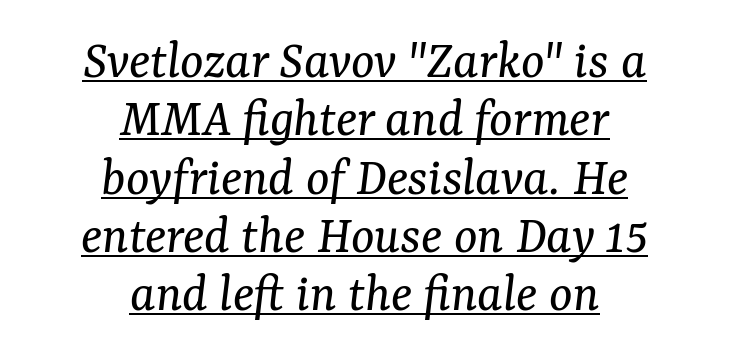
The typesetter chose a symmetrical, centered arrangement here. The weight tops out at a normal text grade. Varying glyph widths throughout — classic text-font behaviour. Typographically, this falls in the serif category. Emphasis is given by a line drawn under the lettering.
